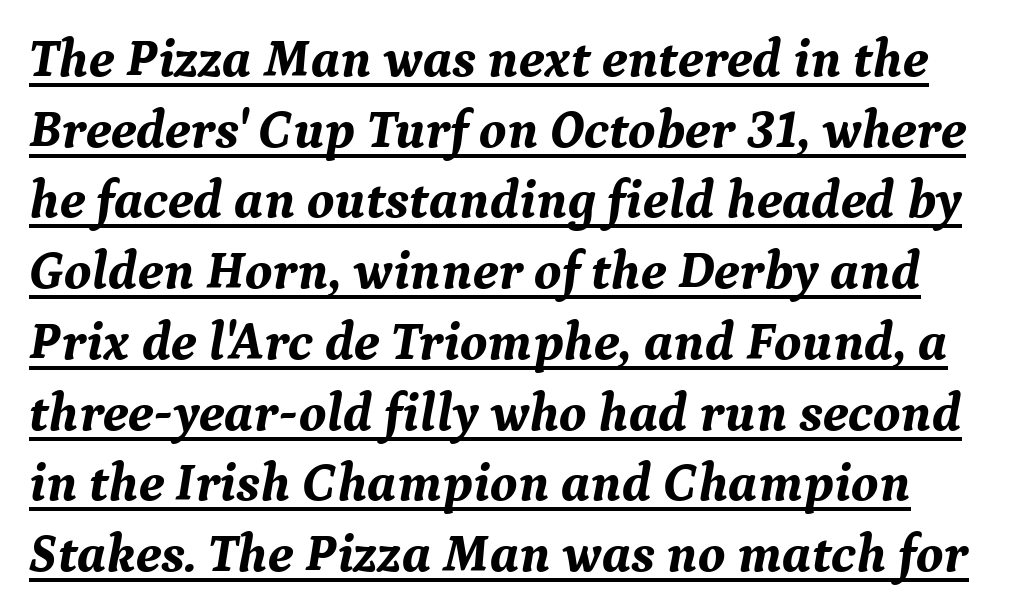
Q: Is the text bold? A: Yes.
Q: Is the text italic (slanted)? A: Yes, it leans right by about 9 degrees.
Q: Is the typeface a serif or a sans-serif typeface? A: Serif.
Q: Is the text underlined? A: Yes.
Q: Is the spacing between letters normal or unusually wide? A: Normal.
Q: Is the spacing between lines tight, normal or loose? A: Normal.
Q: Width (condensed, normal, or wide)? A: Normal.
Q: Stroke contrast? A: Medium.
Q: x-height? A: Medium.
Q: Monospaced? A: No.
